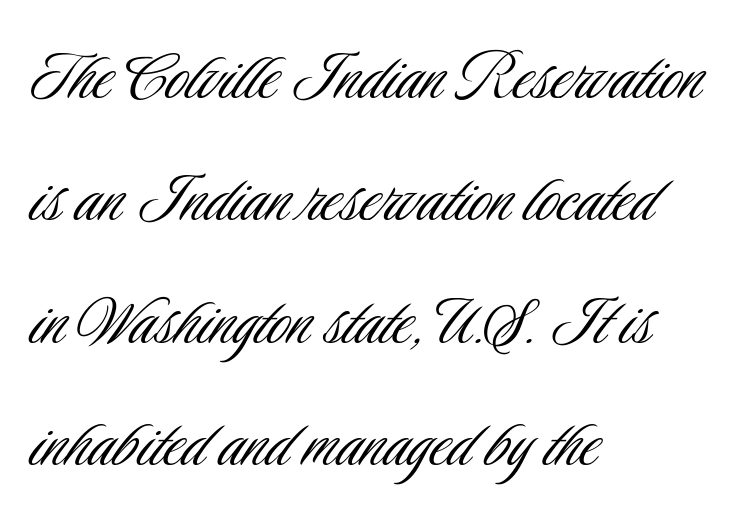
The image shows 78 px light, condensed sans-serif type; set left-aligned, normal line spacing (1.57x), normal letter spacing, not underlined; low stroke contrast and a small x-height.
